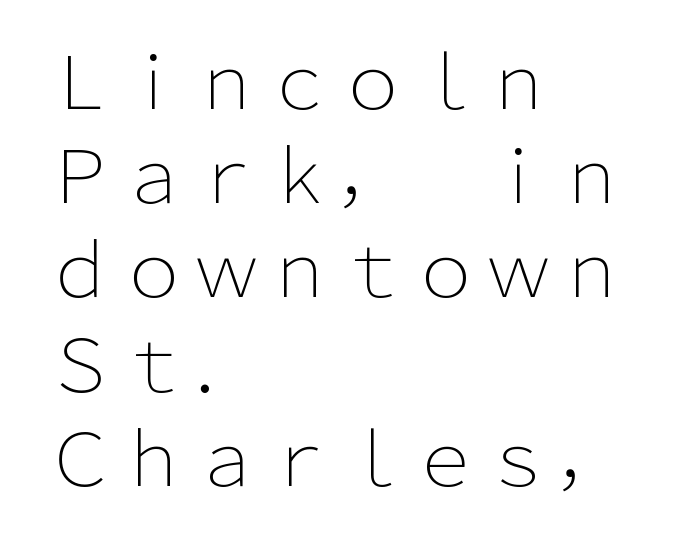
The image shows 73 px light sans-serif type, upright; set left-aligned, normal line spacing (1.29x), normal letter spacing, not underlined; low stroke contrast and a medium x-height.
